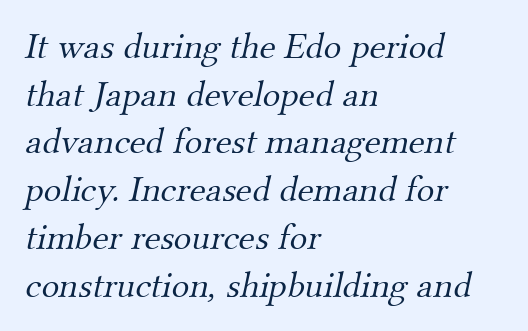
Type style note: has serifs. The typeface has the unassuming heft of standard copy or less. Interline gaps are of average width in this sample. The glyphs are unaccompanied by any horizontal stroke below them. A typesetter would call this proportional, since set widths differ per character. A typesetter would call this zero additional tracking.
